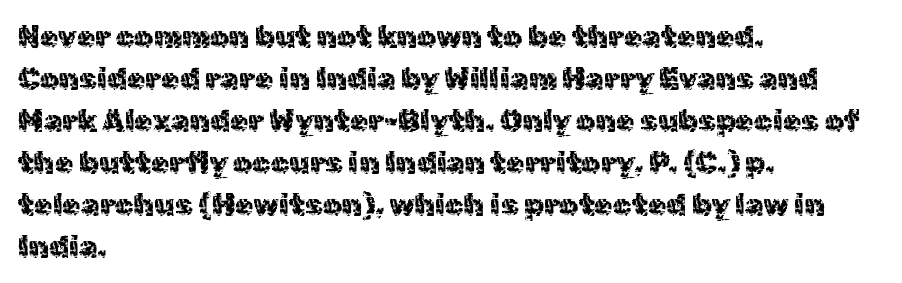
{"serif": "no", "italic": "no", "bold": "no", "weight": "regular", "width": "normal", "x_height": "medium", "monospaced": "no", "underline": "no", "align": "left", "line_spacing": "normal", "line_spacing_ratio": 1.4, "letter_spacing": "normal", "letter_spacing_em": 0.0, "glyph_px": 30}
